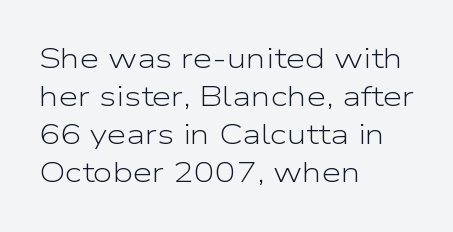
{"serif": "no", "italic": "no", "bold": "no", "weight": "light", "width": "wide", "stroke_contrast": "low", "x_height": "medium", "monospaced": "no", "underline": "no", "align": "left", "line_spacing": "normal", "line_spacing_ratio": 1.36, "letter_spacing": "normal", "letter_spacing_em": 0.0, "glyph_px": 28}
